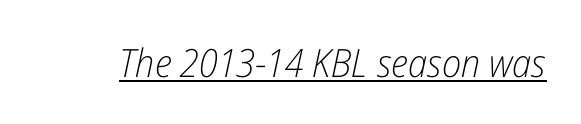
The image shows 39 px light, condensed type, italic (leaning right); set normal letter spacing, underlined; low stroke contrast and a medium x-height.
